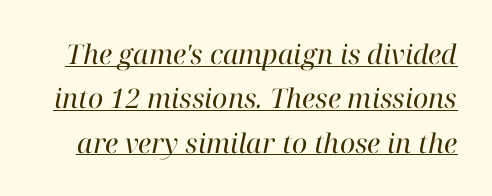
The image shows 27 px text type, italic (leaning right); set normal line spacing (1.64x), normal letter spacing, underlined.
